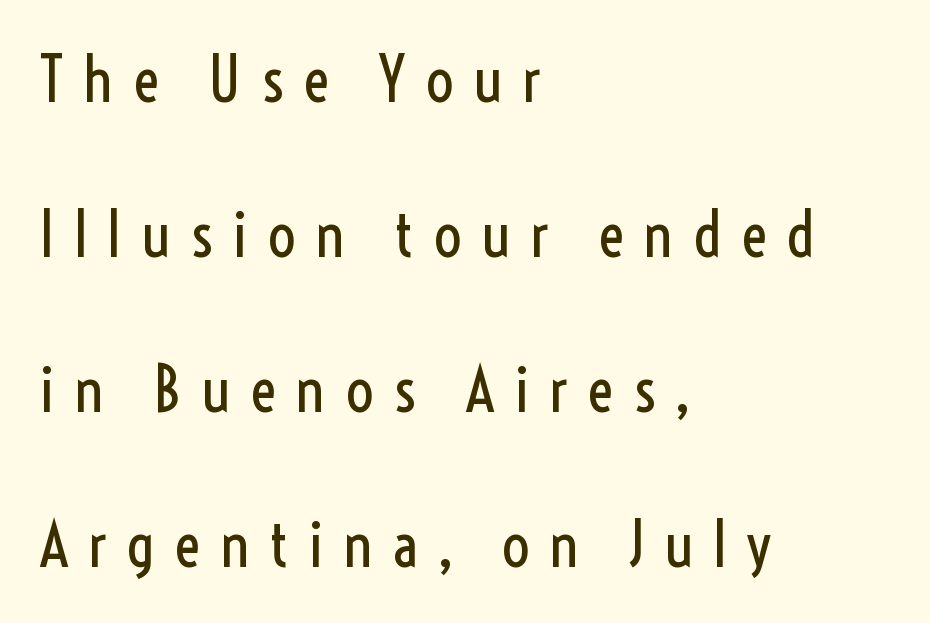
Leftover space on each line is placed entirely after the last word. A great deal of white space separates one row of letters from the next. Nope, not italic — everything's standing straight. A typesetter would call this heavily tracked-out type.
